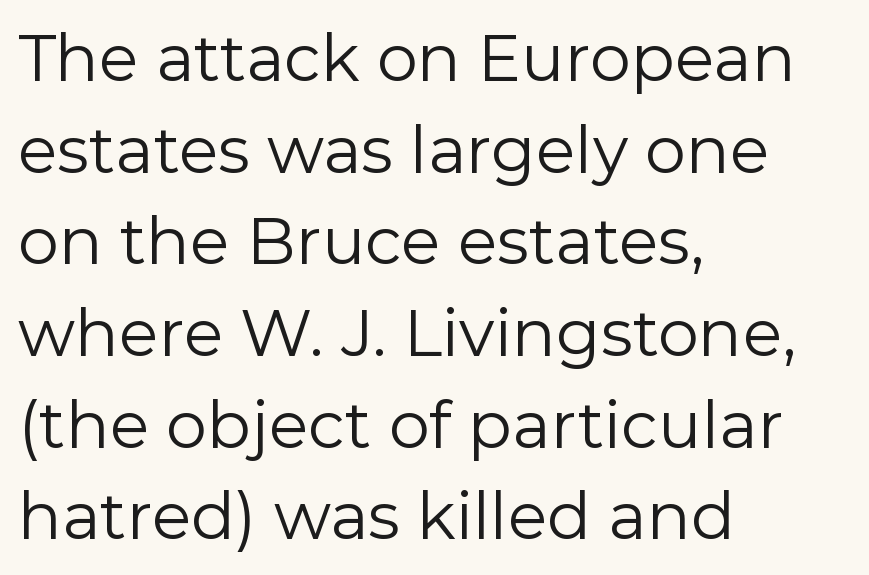
The image shows 65 px regular-weight sans-serif type, upright; set left-aligned, normal line spacing (1.41x), normal letter spacing, not underlined; a medium x-height.
